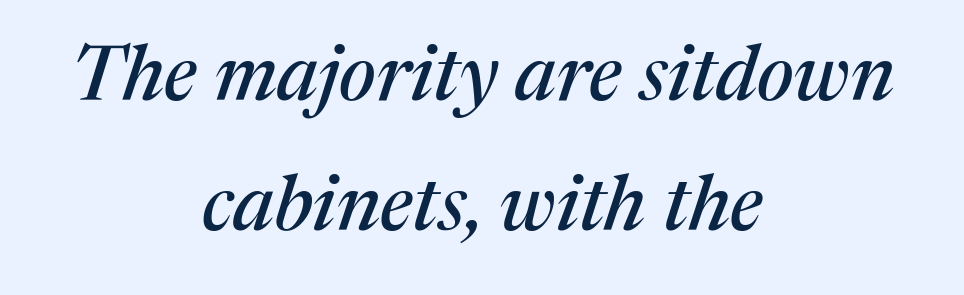
The image shows 77 px serif type, italic (leaning right); set centered, normal line spacing (1.69x), normal letter spacing, not underlined; medium stroke contrast and a medium x-height.
